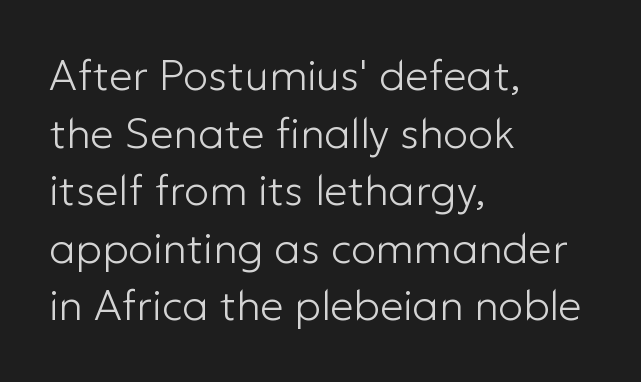
{"serif": "no", "italic": "no", "bold": "no", "weight": "light", "width": "normal", "stroke_contrast": "low", "x_height": "medium", "monospaced": "no", "underline": "no", "align": "left", "line_spacing": "normal", "line_spacing_ratio": 1.37, "letter_spacing": "normal", "letter_spacing_em": 0.0, "glyph_px": 42}
